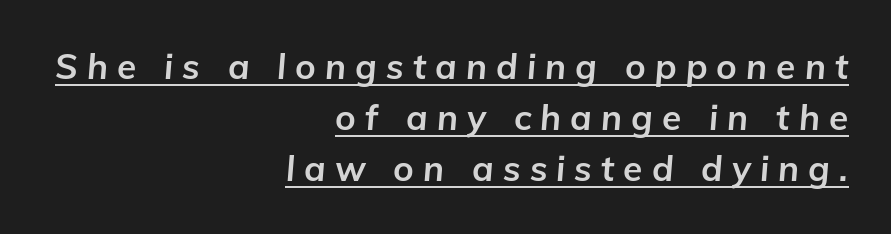
Plenty of ink on the page — the face is bold. Rendered with sloped, italic letterforms. Leftover space on each line is placed entirely before the opening word. Observe the wide spacing: letters keep a clear distance from each other. Descenders here cross a horizontal rule under the line.
